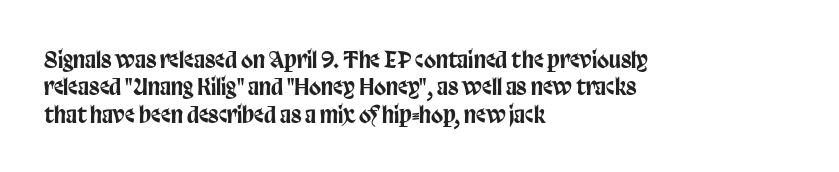
The image shows 22 px text type, upright; set left-aligned, normal line spacing (1.25x), normal letter spacing, not underlined.
